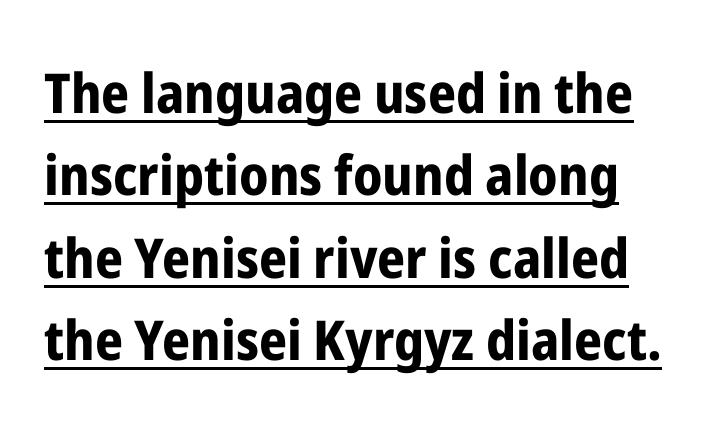
{"serif": "no", "italic": "no", "bold": "yes", "weight": "bold", "width": "condensed", "stroke_contrast": "low", "x_height": "medium", "monospaced": "no", "underline": "yes", "line_spacing": "normal", "line_spacing_ratio": 1.5, "letter_spacing": "normal", "letter_spacing_em": 0.0, "glyph_px": 55}
